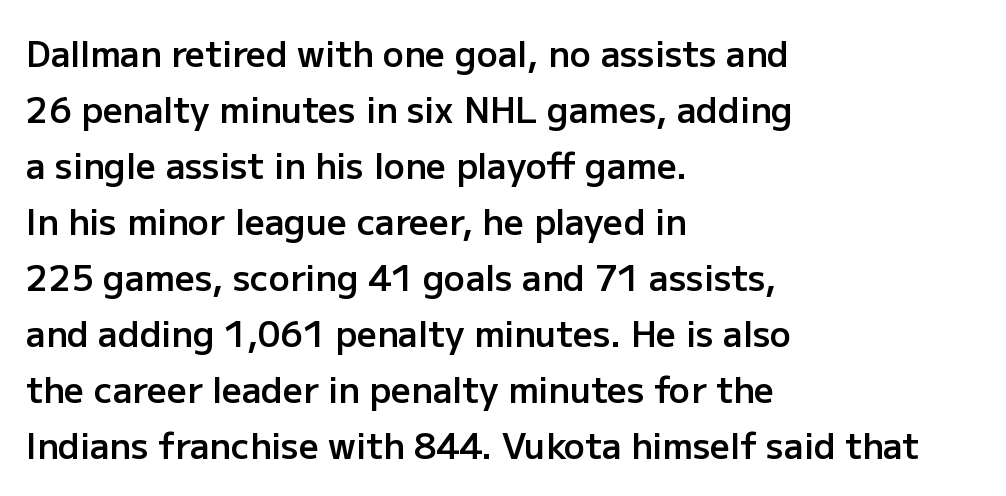
This rendering features lettering with no underline. This is roman type, the default non-slanted kind. Caption: multi-line text, flush left, ragged right. Nobody touched the tracking dial on this one.
